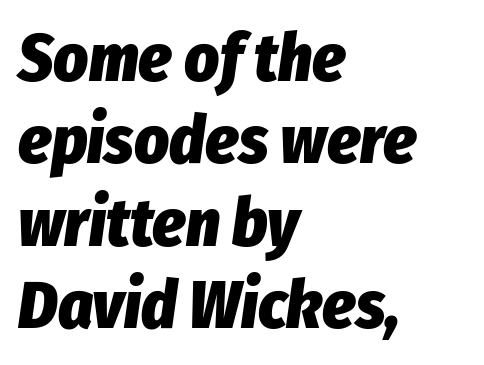
The image shows 67 px heavy, condensed type, italic (leaning right); set left-aligned, line spacing 1.23x, normal letter spacing, not underlined; low stroke contrast and a medium x-height.
